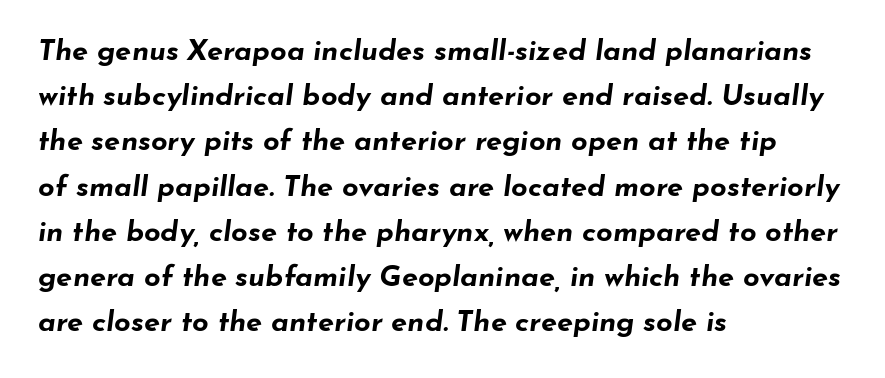
The image shows 29 px bold, wide type, italic (leaning right); set left-aligned, normal line spacing (1.56x), normal letter spacing, not underlined; low stroke contrast and a small x-height.
